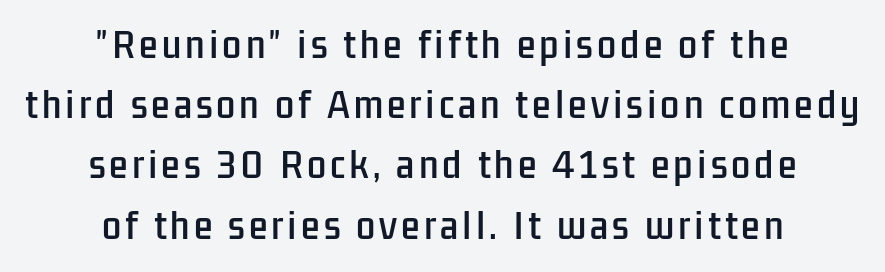
No feet cap the strokes, marking this as sans-serif type. You can tell it's not italic because the verticals are truly vertical. Descenders hang freely into open space. A typesetter would call this proportional, since set widths differ per character. Centered paragraph, ragged on both sides.
